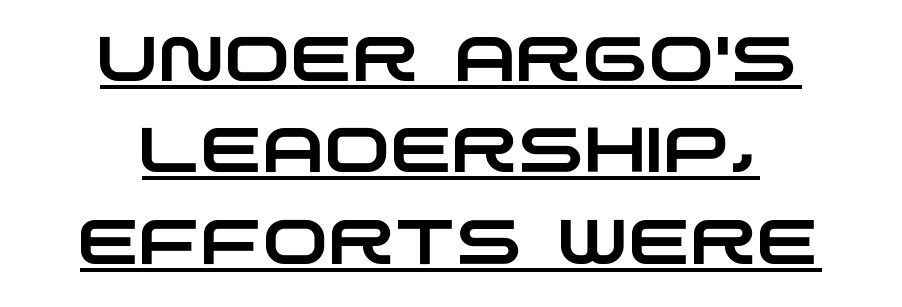
The image shows 63 px wide sans-serif type; set centered, normal line spacing (1.45x), normal letter spacing, underlined; low stroke contrast and a large x-height.
